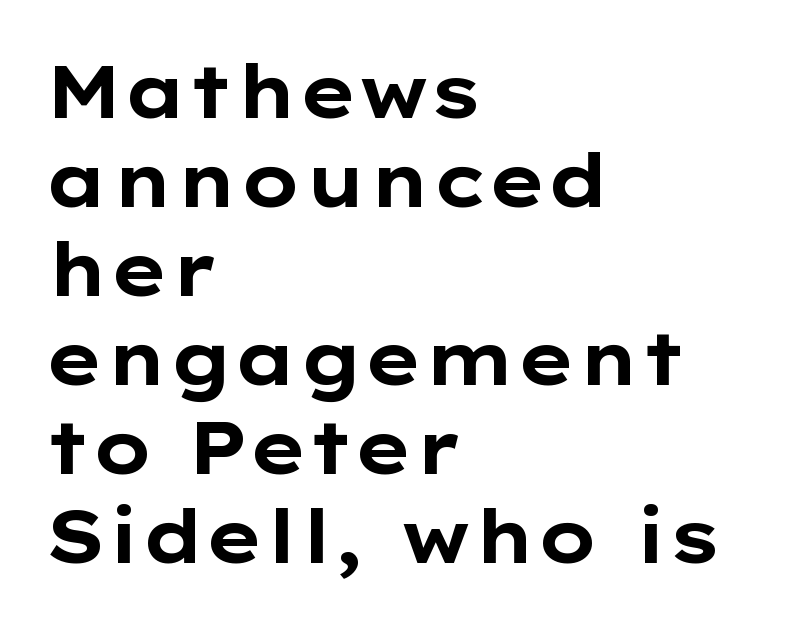
{"serif": "no", "italic": "no", "bold": "yes", "weight": "bold", "width": "wide", "stroke_contrast": "low", "x_height": "medium", "monospaced": "no", "underline": "no", "align": "left", "line_spacing_ratio": 1.22, "letter_spacing": "normal", "letter_spacing_em": 0.0, "glyph_px": 73}
